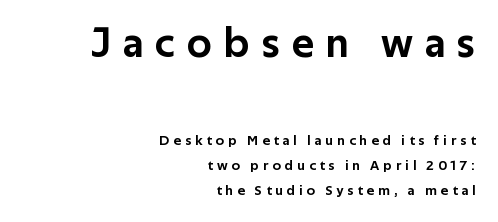
Q: Is the text italic (slanted)? A: No, it is upright.
Q: Is the typeface a serif or a sans-serif typeface? A: Sans-serif.
Q: Is the text underlined? A: No.
Q: How is the paragraph aligned? A: Right-aligned.
Q: Is the spacing between letters normal or unusually wide? A: Unusually wide.
Q: Which block of text is set in a larger size, the first (top) or the second (bottom)? A: The first (top) one.
Q: Width (condensed, normal, or wide)? A: Normal.
Q: Stroke contrast? A: Low.
Q: x-height? A: Medium.
Q: Monospaced? A: No.
